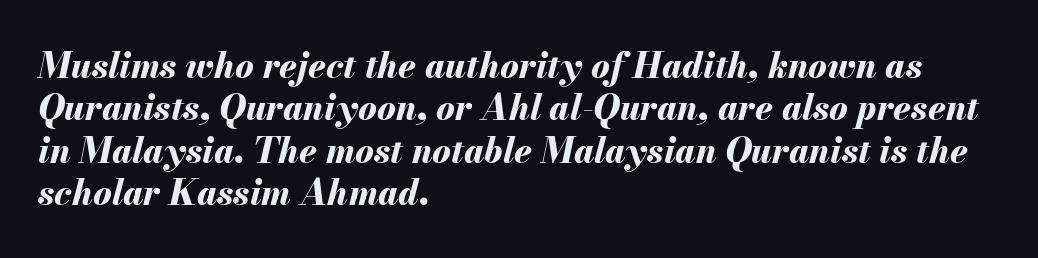
{"italic": "yes", "lean": "right", "slant_degrees": 13, "bold": "yes", "weight": "bold", "width": "normal", "stroke_contrast": "medium", "x_height": "small", "monospaced": "no", "underline": "no", "align": "left", "line_spacing_ratio": 1.21, "letter_spacing": "normal", "letter_spacing_em": 0.0, "glyph_px": 35}
